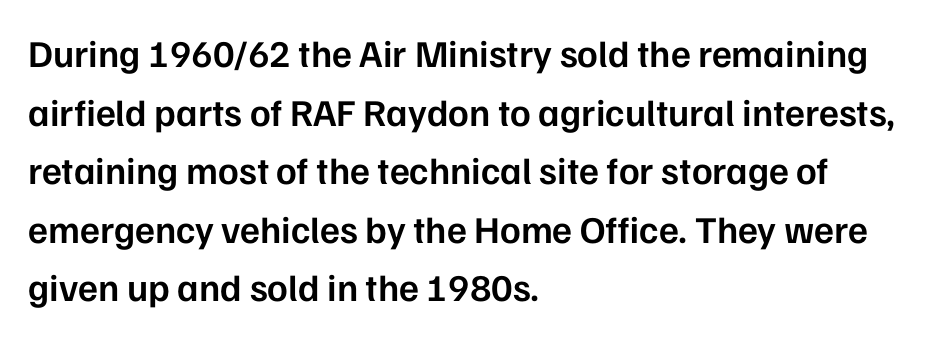
These words are printed semibold, heavier than regular yet not bold. If you drew a ruler down the left edge, every line would touch it. The passage shown is not underscored anywhere. Regarding leading, the lines here are spaced in the standard way. Ordinary non-slanted type is in use.
